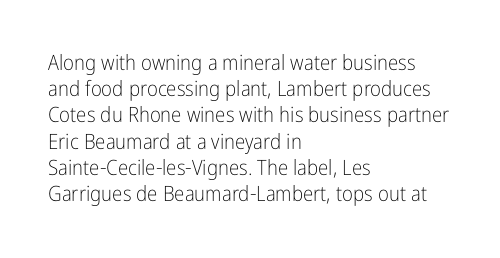
Q: Is the text bold? A: No.
Q: Is the text italic (slanted)? A: No, it is upright.
Q: Is the text underlined? A: No.
Q: How is the paragraph aligned? A: Left-aligned.
Q: Is the spacing between letters normal or unusually wide? A: Normal.
Q: Is the spacing between lines tight, normal or loose? A: Normal.
